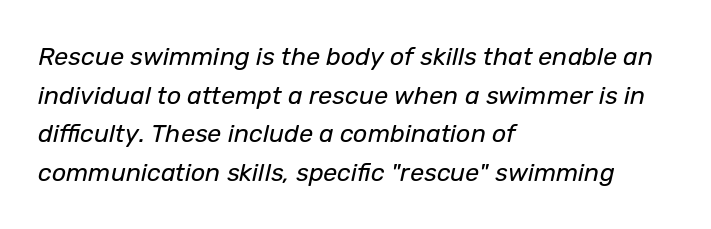
{"italic": "yes", "lean": "right", "slant_degrees": 12, "bold": "no", "underline": "no", "align": "left", "line_spacing": "normal", "line_spacing_ratio": 1.55, "letter_spacing": "normal", "letter_spacing_em": 0.0, "glyph_px": 25}
